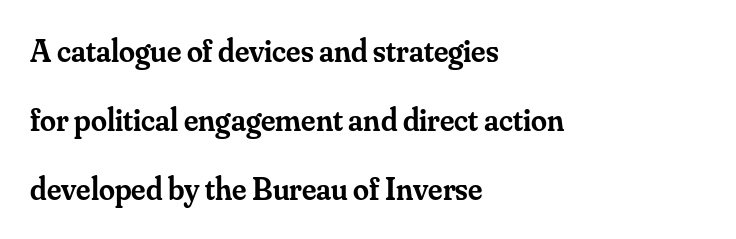
The image shows 32 px semibold serif type, upright; set left-aligned, loose line spacing (2.15x), normal letter spacing, not underlined; medium stroke contrast and a small x-height.
